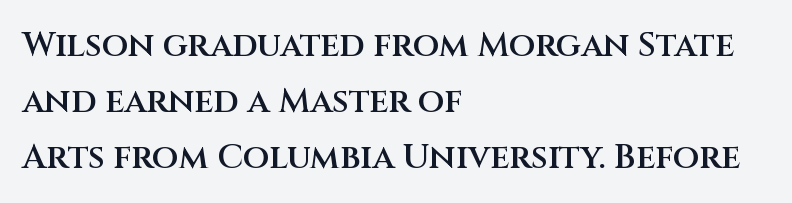
{"serif": "no", "italic": "no", "bold": "semi", "weight": "semibold", "width": "normal", "stroke_contrast": "medium", "x_height": "large", "monospaced": "no", "underline": "no", "align": "left", "line_spacing": "normal", "line_spacing_ratio": 1.64, "letter_spacing": "normal", "letter_spacing_em": 0.0, "glyph_px": 34}
